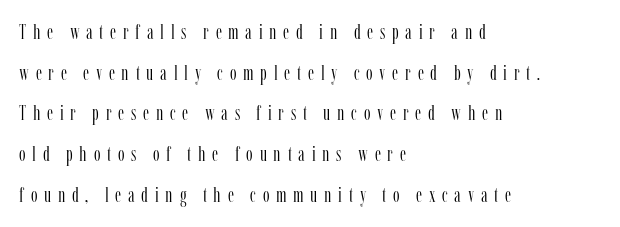
Q: Is the text bold? A: No.
Q: Is the text italic (slanted)? A: No, it is upright.
Q: Is the text underlined? A: No.
Q: How is the paragraph aligned? A: Left-aligned.
Q: Is the spacing between letters normal or unusually wide? A: Unusually wide.
Q: Is the spacing between lines tight, normal or loose? A: Loose.
